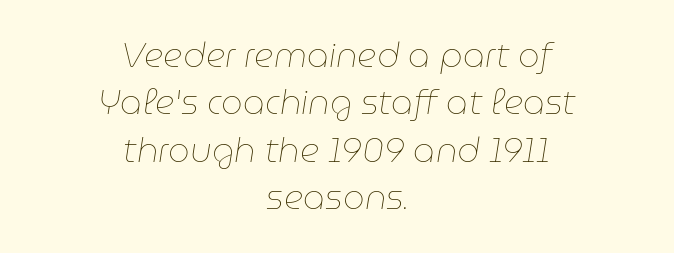
{"italic": "yes", "lean": "right", "slant_degrees": 9, "bold": "no", "weight": "thin", "width": "normal", "stroke_contrast": "low", "x_height": "medium", "monospaced": "no", "underline": "no", "align": "center", "line_spacing": "normal", "line_spacing_ratio": 1.39, "letter_spacing": "normal", "letter_spacing_em": 0.0, "glyph_px": 34}
